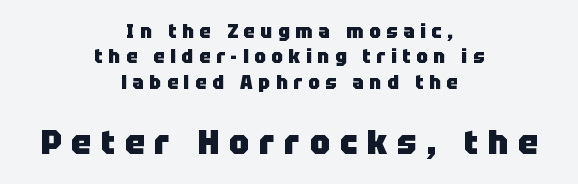
The image shows 33 px heavy sans-serif type, upright; set centered, normal line spacing (1.33x), unusually wide letter spacing (+0.3 em), not underlined; the second (bottom) block is 1.74x larger; low stroke contrast and a large x-height.
